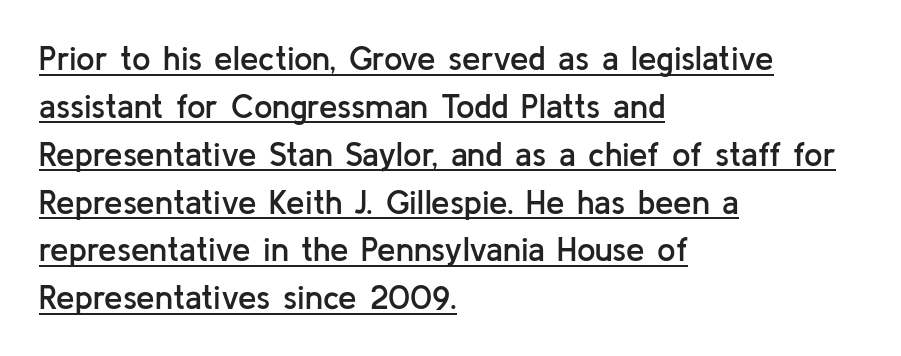
{"serif": "no", "italic": "no", "bold": "semi", "weight": "semibold", "width": "normal", "stroke_contrast": "low", "x_height": "medium", "monospaced": "no", "underline": "yes", "align": "left", "line_spacing": "normal", "line_spacing_ratio": 1.45, "letter_spacing": "normal", "letter_spacing_em": 0.0, "glyph_px": 33}
